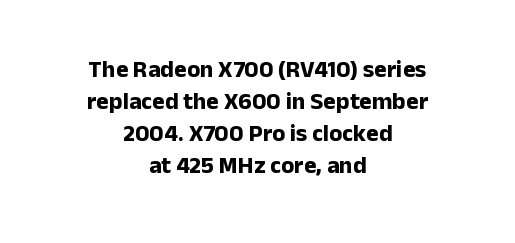
{"italic": "no", "bold": "yes", "underline": "no", "align": "center", "line_spacing": "normal", "line_spacing_ratio": 1.33, "letter_spacing": "normal", "letter_spacing_em": 0.0, "glyph_px": 24}
